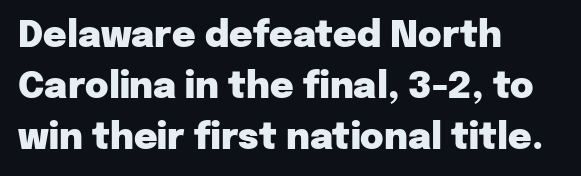
Reading down the block, your eye returns to a fixed left position each line. Vertical strokes here are truly vertical. Students, observe: this is what conventionally led text looks like. Caption: bold face, heavy strokes. Varying glyph widths throughout — classic text-font behaviour.
